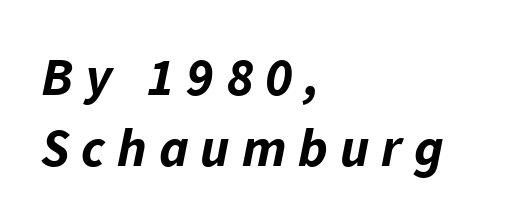
The image shows 54 px bold type, italic (leaning right); set left-aligned, normal line spacing (1.31x), unusually wide letter spacing (+0.22 em), not underlined; low stroke contrast and a medium x-height.
